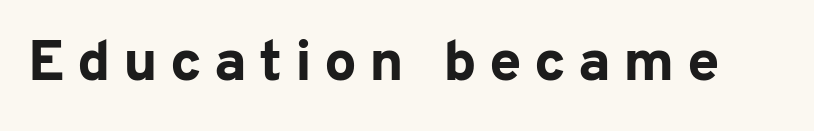
Q: Is the text bold? A: Yes.
Q: Is the text italic (slanted)? A: No, it is upright.
Q: Is the typeface a serif or a sans-serif typeface? A: Sans-serif.
Q: Is the text underlined? A: No.
Q: Is the spacing between letters normal or unusually wide? A: Unusually wide.
Q: Width (condensed, normal, or wide)? A: Normal.
Q: Stroke contrast? A: Low.
Q: x-height? A: Medium.
Q: Monospaced? A: No.
